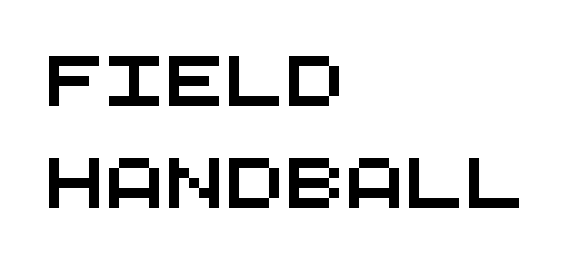
The image shows 50 px wide sans-serif type, monospaced; set left-aligned, loose line spacing (2.04x), normal letter spacing, not underlined; medium stroke contrast and a large x-height.
